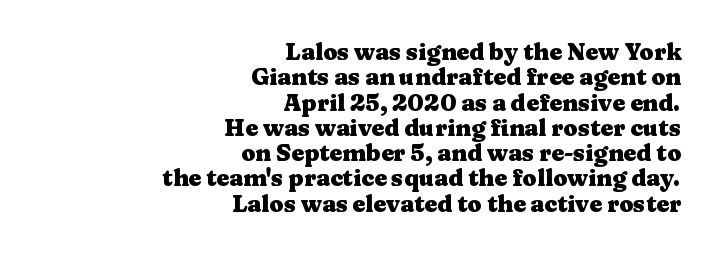
{"italic": "no", "bold": "yes", "underline": "no", "align": "right", "line_spacing": "tight", "line_spacing_ratio": 1.1, "letter_spacing": "normal", "letter_spacing_em": 0.0, "glyph_px": 23}
